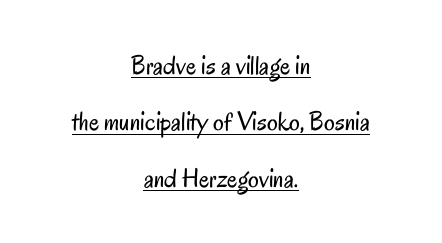
Q: Is the text bold? A: No.
Q: Is the text italic (slanted)? A: No, it is upright.
Q: Is the text underlined? A: Yes.
Q: How is the paragraph aligned? A: Centered.
Q: Is the spacing between letters normal or unusually wide? A: Normal.
Q: Is the spacing between lines tight, normal or loose? A: Loose.
